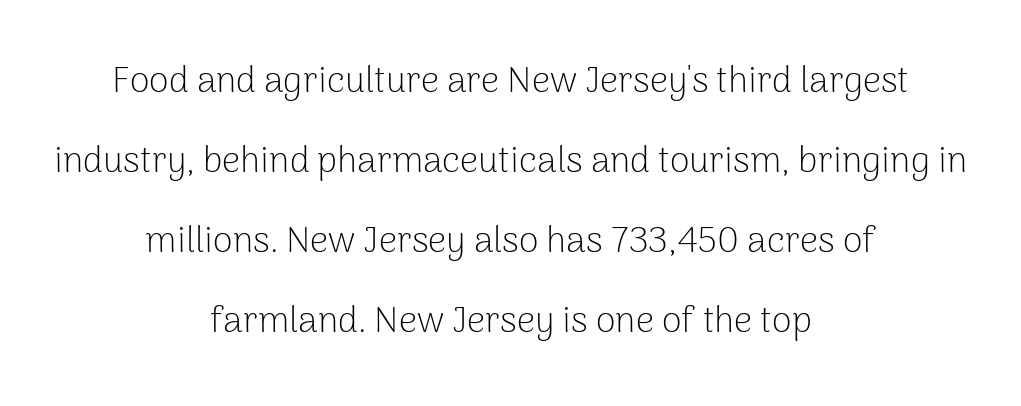
Q: Is the text bold? A: No.
Q: Is the text italic (slanted)? A: No, it is upright.
Q: Is the typeface a serif or a sans-serif typeface? A: Sans-serif.
Q: Is the text underlined? A: No.
Q: How is the paragraph aligned? A: Centered.
Q: Is the spacing between letters normal or unusually wide? A: Normal.
Q: Is the spacing between lines tight, normal or loose? A: Loose.
Q: Width (condensed, normal, or wide)? A: Normal.
Q: Stroke contrast? A: Low.
Q: x-height? A: Medium.
Q: Monospaced? A: No.
